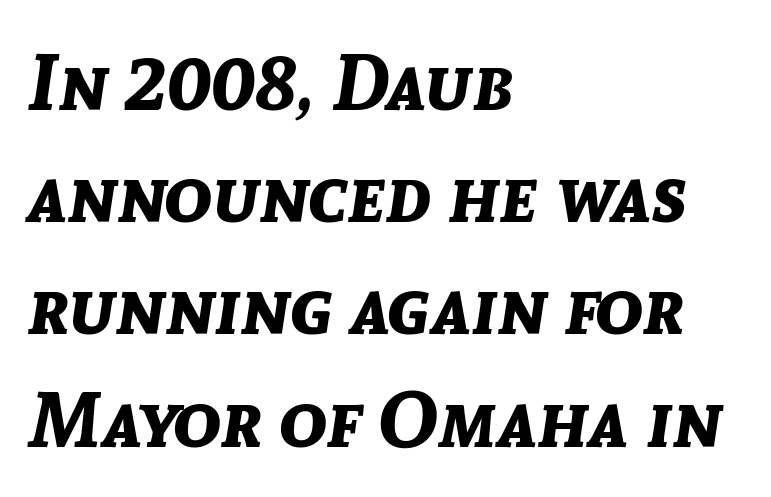
{"italic": "yes", "lean": "right", "slant_degrees": 8, "bold": "yes", "weight": "bold", "width": "normal", "stroke_contrast": "low", "x_height": "medium", "monospaced": "no", "underline": "no", "align": "left", "line_spacing": "normal", "line_spacing_ratio": 1.42, "letter_spacing": "normal", "letter_spacing_em": 0.0, "glyph_px": 79}
